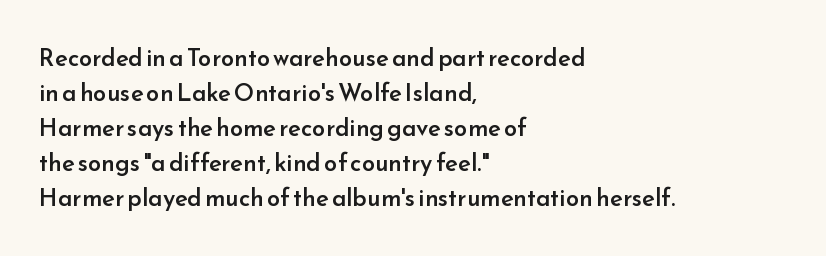
Leading matches the norm, producing a regular column. This sample uses an upright cut, with every glyph sitting square on the baseline. A fair bit of extra ink — the face is semibold, not bold. Does the copy run flush right? No — it runs flush left. This rendering features lettering with no underline. Between one letter and the next there's only the usual sliver of space.
